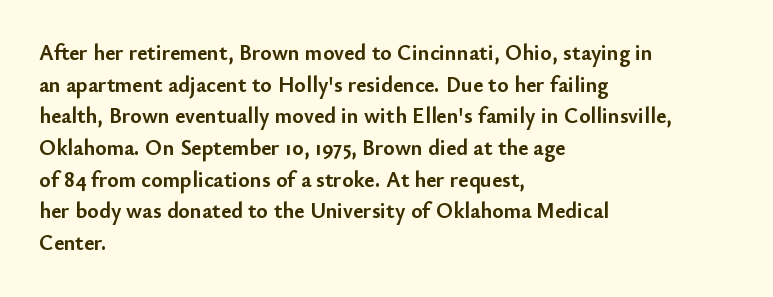
{"italic": "no", "bold": "yes", "underline": "no", "align": "left", "line_spacing": "normal", "line_spacing_ratio": 1.44, "letter_spacing": "normal", "letter_spacing_em": 0.0, "glyph_px": 22}
